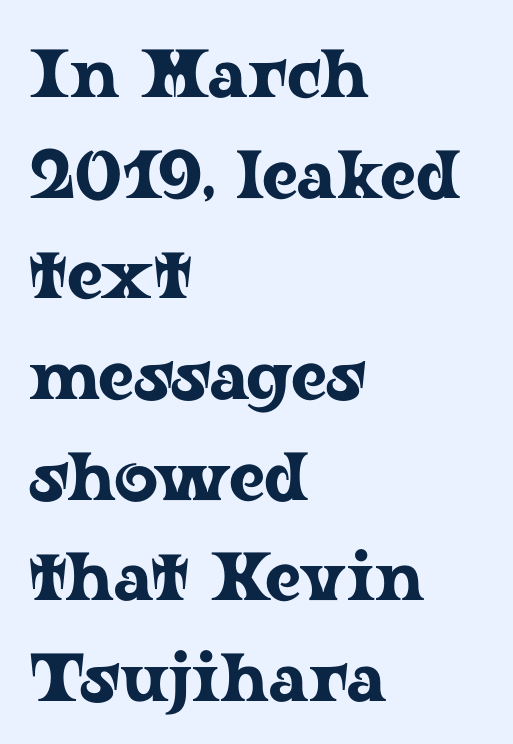
Q: Is the text italic (slanted)? A: No, it is upright.
Q: Is the typeface a serif or a sans-serif typeface? A: Serif.
Q: Is the text underlined? A: No.
Q: How is the paragraph aligned? A: Left-aligned.
Q: Is the spacing between letters normal or unusually wide? A: Normal.
Q: Is the spacing between lines tight, normal or loose? A: Normal.
Q: Width (condensed, normal, or wide)? A: Wide.
Q: Stroke contrast? A: Low.
Q: x-height? A: Medium.
Q: Monospaced? A: No.
